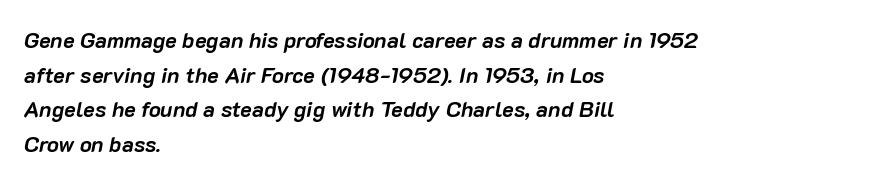
The image shows 22 px bold type, italic (leaning right); set left-aligned, normal line spacing (1.57x), normal letter spacing, not underlined.
